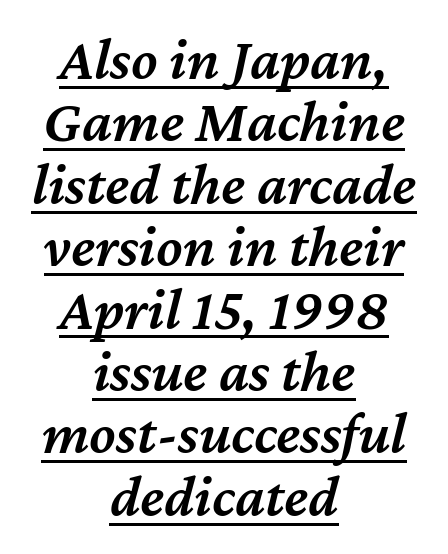
The image shows 60 px semibold type, italic (leaning right); set centered, tight line spacing (1.04x), normal letter spacing, underlined; medium stroke contrast and a medium x-height.
